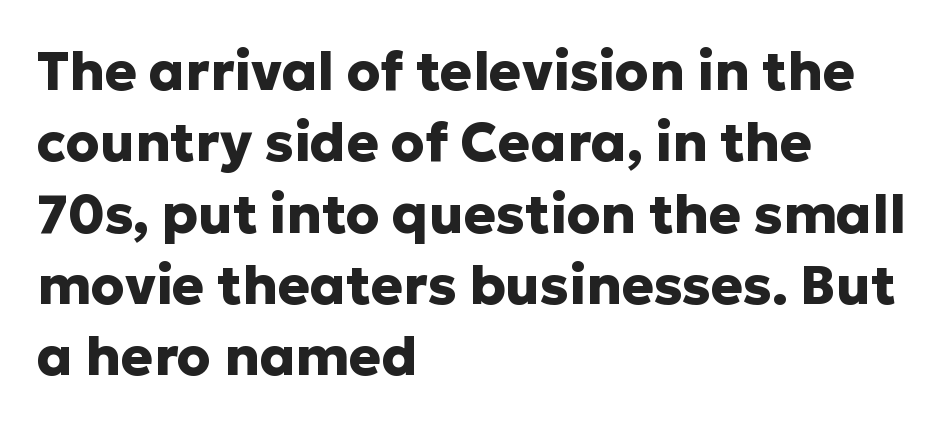
Q: Is the text bold? A: Yes.
Q: Is the text italic (slanted)? A: No, it is upright.
Q: Is the typeface a serif or a sans-serif typeface? A: Sans-serif.
Q: Is the text underlined? A: No.
Q: How is the paragraph aligned? A: Left-aligned.
Q: Is the spacing between letters normal or unusually wide? A: Normal.
Q: Is the spacing between lines tight, normal or loose? A: Normal.
Q: Width (condensed, normal, or wide)? A: Normal.
Q: Stroke contrast? A: Low.
Q: x-height? A: Medium.
Q: Monospaced? A: No.
